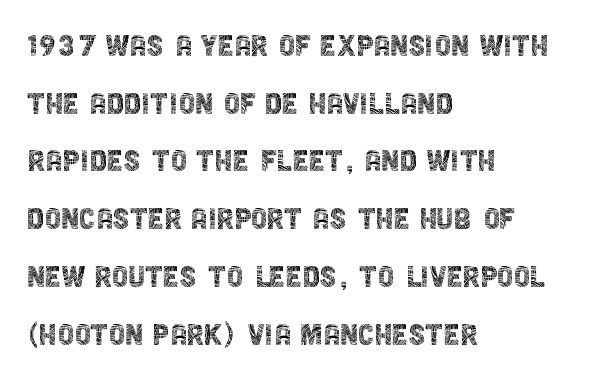
Leading: standard. You could not count columns in this text — the font is proportionally spaced. Spacing between characters is what you'd get straight out of the box. Which margin do the lines hug? The left one — the right edge is uneven. Is there any slant? The stems are plumb.
